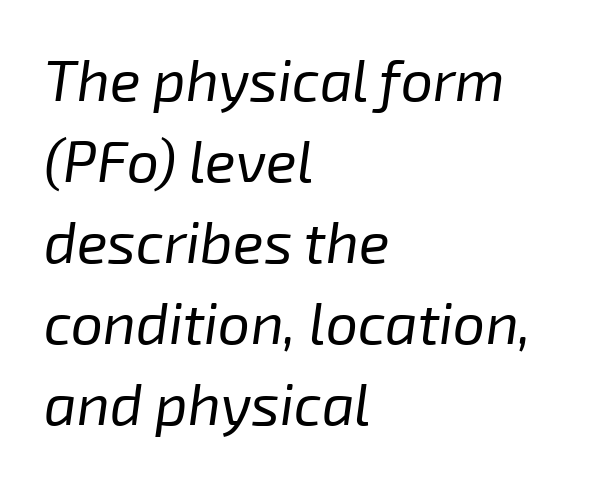
Q: Is the text bold? A: No.
Q: Is the text italic (slanted)? A: Yes, it leans right by about 8 degrees.
Q: Is the text underlined? A: No.
Q: How is the paragraph aligned? A: Left-aligned.
Q: Is the spacing between letters normal or unusually wide? A: Normal.
Q: Is the spacing between lines tight, normal or loose? A: Normal.
Q: Width (condensed, normal, or wide)? A: Normal.
Q: Stroke contrast? A: Low.
Q: x-height? A: Medium.
Q: Monospaced? A: No.
